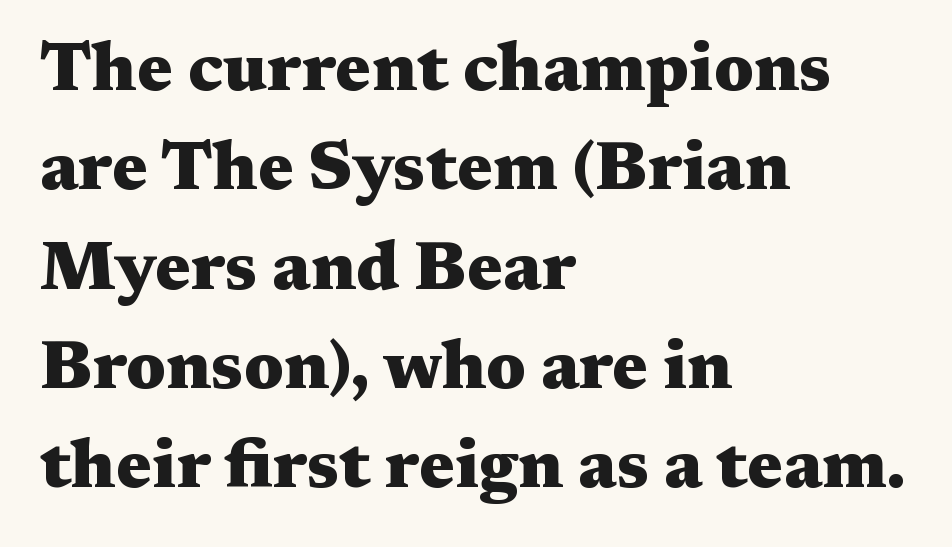
{"serif": "yes", "italic": "no", "bold": "yes", "weight": "heavy", "width": "wide", "stroke_contrast": "medium", "x_height": "medium", "monospaced": "no", "underline": "no", "align": "left", "line_spacing": "normal", "line_spacing_ratio": 1.46, "letter_spacing": "normal", "letter_spacing_em": 0.0, "glyph_px": 68}
